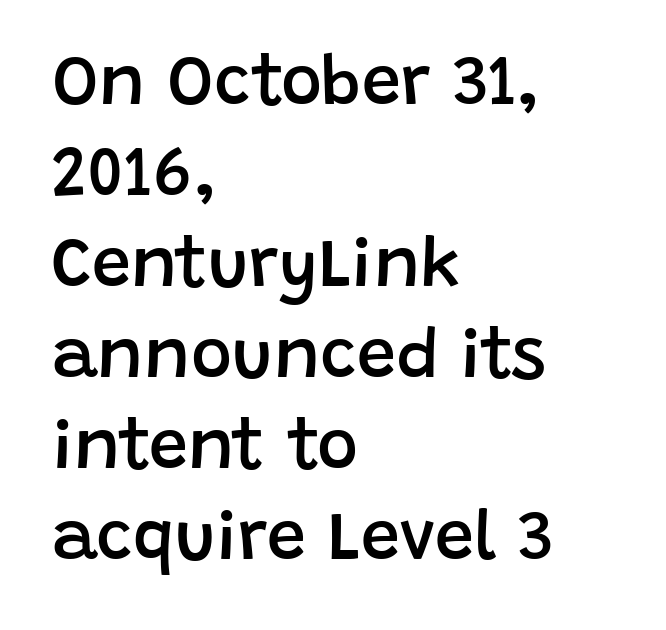
The horizontal fit of the characters is conventional and even. Compared with an ordinary text face, these strokes are moderately heavier — a semibold. Just letters on the line, the space beneath them empty. This sample uses a sans-serif face.
